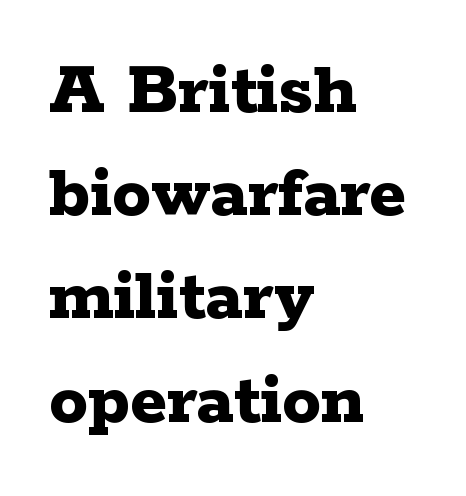
{"serif": "yes", "italic": "no", "bold": "yes", "weight": "bold", "width": "wide", "stroke_contrast": "low", "x_height": "medium", "monospaced": "no", "underline": "no", "align": "left", "line_spacing": "normal", "line_spacing_ratio": 1.34, "letter_spacing": "normal", "letter_spacing_em": 0.0, "glyph_px": 77}
